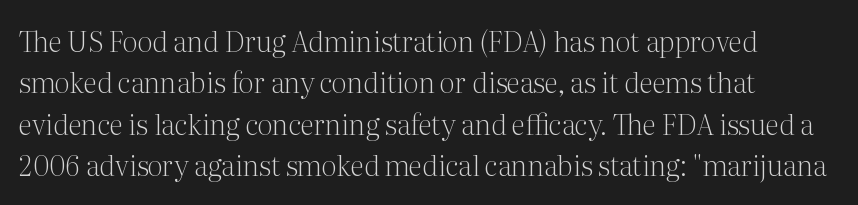
The image shows 28 px light serif type, upright; set left-aligned, normal line spacing (1.48x), normal letter spacing, not underlined; medium stroke contrast and a medium x-height.
